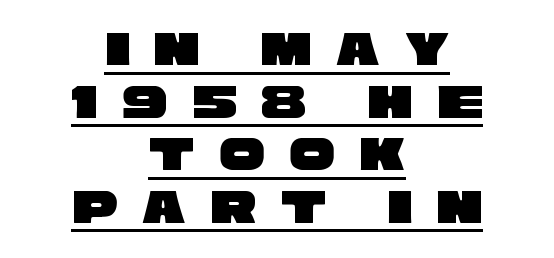
{"serif": "no", "width": "wide", "stroke_contrast": "low", "x_height": "large", "monospaced": "no", "underline": "yes", "align": "center", "line_spacing": "tight", "line_spacing_ratio": 1.03, "letter_spacing": "wide", "letter_spacing_em": 0.48, "glyph_px": 51}
